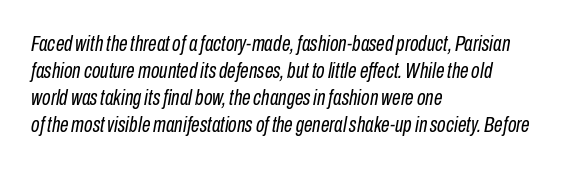
The image shows 22 px text type, italic (leaning right); set left-aligned, line spacing 1.23x, normal letter spacing, not underlined.
